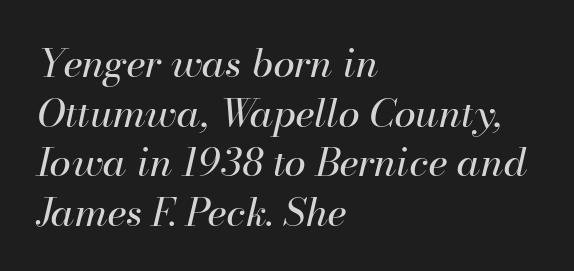
The image shows 39 px regular-weight type, italic (leaning right); set left-aligned, normal line spacing (1.27x), normal letter spacing, not underlined; high stroke contrast and a small x-height.
